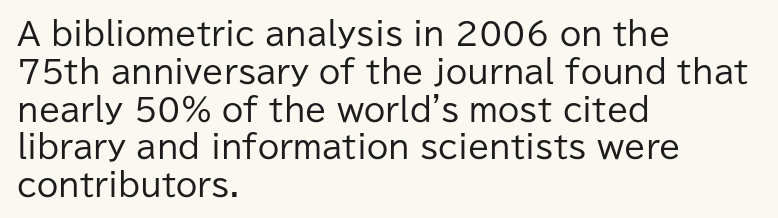
{"serif": "no", "italic": "no", "bold": "no", "weight": "regular", "width": "normal", "stroke_contrast": "low", "x_height": "medium", "monospaced": "no", "underline": "no", "align": "left", "line_spacing_ratio": 1.22, "letter_spacing": "normal", "letter_spacing_em": 0.0, "glyph_px": 31}
